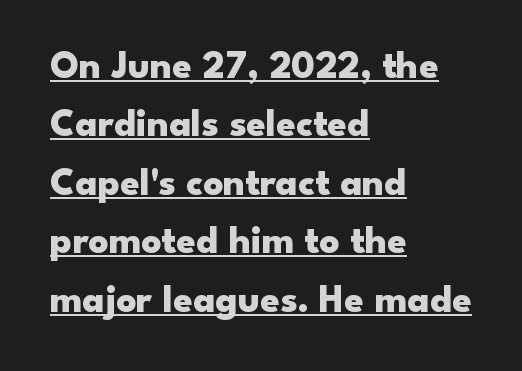
The image shows 39 px heavy, wide sans-serif type, upright; set left-aligned, normal line spacing (1.5x), normal letter spacing, underlined; low stroke contrast and a small x-height.
